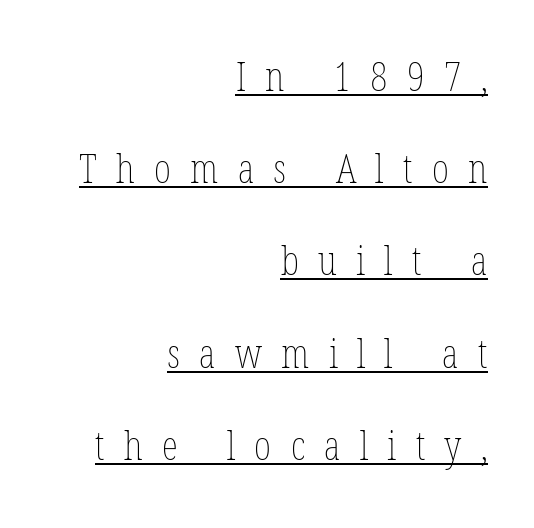
The image shows 41 px thin, condensed type, upright; set right-aligned, loose line spacing (2.25x), unusually wide letter spacing (+0.47 em), underlined; low stroke contrast and a medium x-height.
